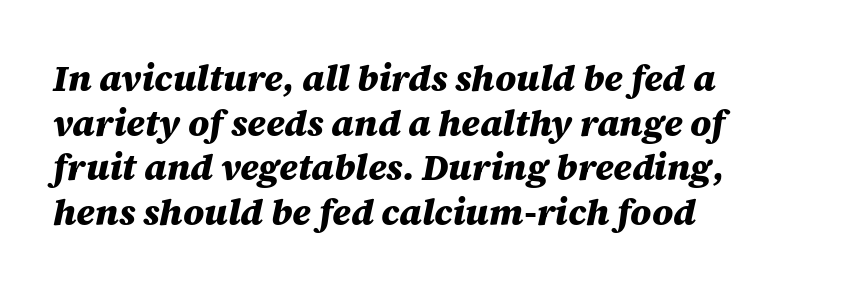
Q: Is the text bold? A: Yes.
Q: Is the text italic (slanted)? A: Yes, it leans right by about 12 degrees.
Q: Is the text underlined? A: No.
Q: How is the paragraph aligned? A: Left-aligned.
Q: Is the spacing between letters normal or unusually wide? A: Normal.
Q: Width (condensed, normal, or wide)? A: Normal.
Q: Stroke contrast? A: Medium.
Q: x-height? A: Large.
Q: Monospaced? A: No.
